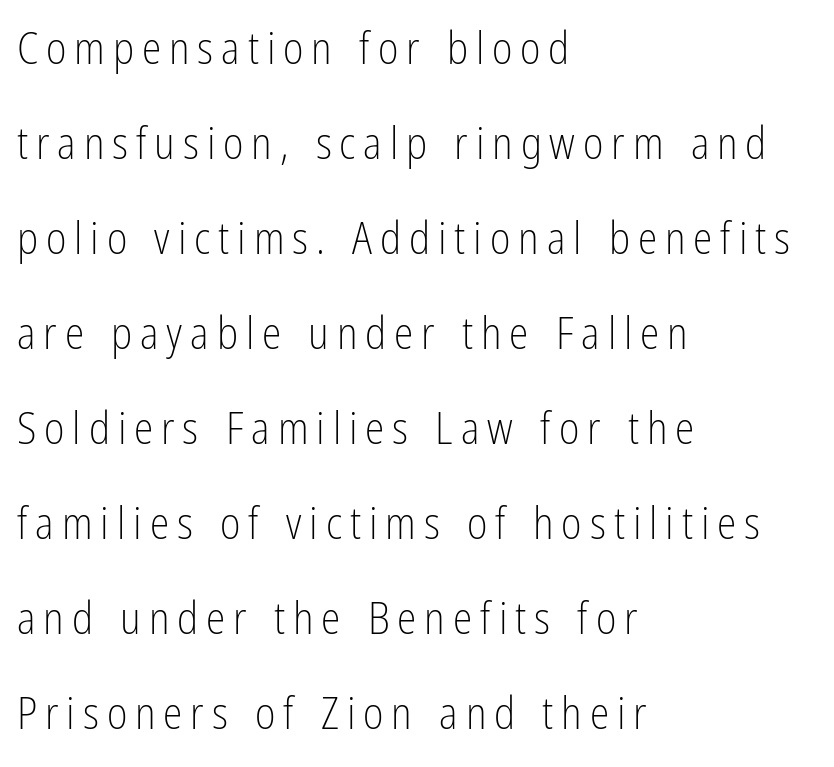
The image shows 44 px light, condensed sans-serif type, upright; set left-aligned, loose line spacing (2.16x), not underlined; low stroke contrast and a medium x-height.
